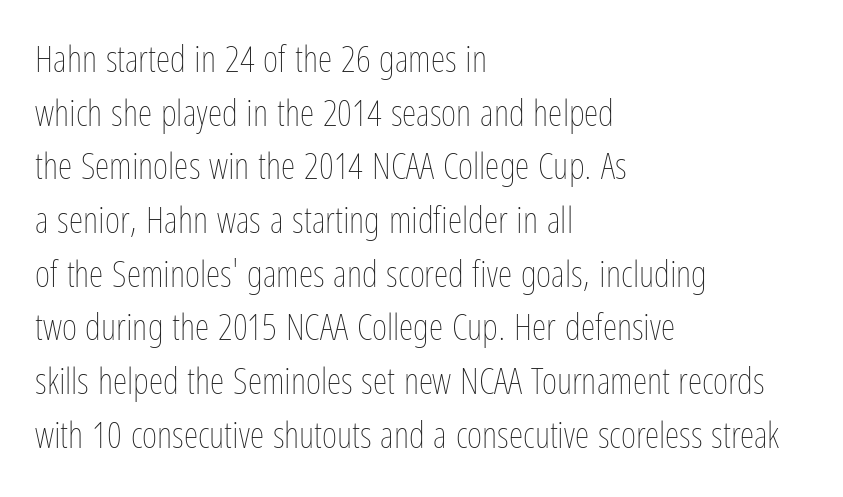
The image shows 37 px thin, condensed type, upright; set left-aligned, normal line spacing (1.45x), normal letter spacing, not underlined; low stroke contrast and a medium x-height.
